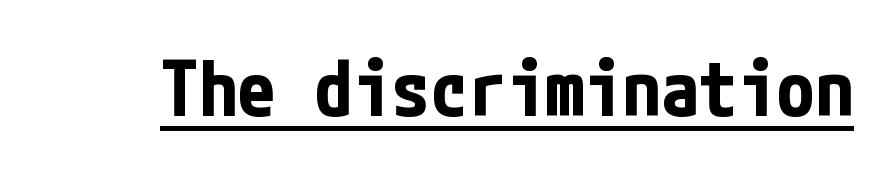
Q: Is the text bold? A: Yes.
Q: Is the text italic (slanted)? A: No, it is upright.
Q: Is the typeface a serif or a sans-serif typeface? A: Sans-serif.
Q: Is the text underlined? A: Yes.
Q: Is the spacing between letters normal or unusually wide? A: Normal.
Q: Width (condensed, normal, or wide)? A: Condensed.
Q: Stroke contrast? A: Low.
Q: x-height? A: Medium.
